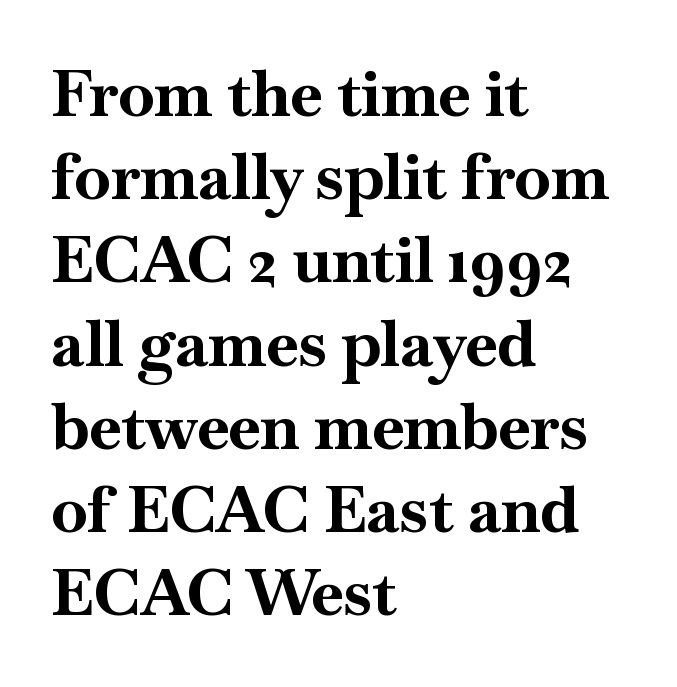
{"serif": "yes", "italic": "no", "bold": "yes", "weight": "bold", "width": "normal", "stroke_contrast": "high", "x_height": "small", "monospaced": "no", "underline": "no", "align": "left", "line_spacing": "normal", "line_spacing_ratio": 1.28, "letter_spacing": "normal", "letter_spacing_em": 0.0, "glyph_px": 65}
